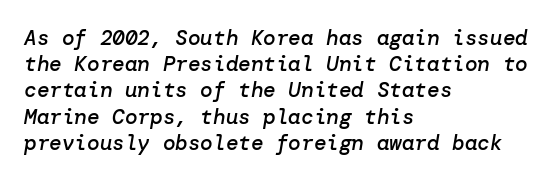
Style check: oblique. Quick note: interline space is typical. Typographic density is moderately raised because the face is semibold. The tracking reads as untouched default to a designer's eye. The zone under the glyphs is completely vacant. The rendering anchors every line to the left-hand side.
